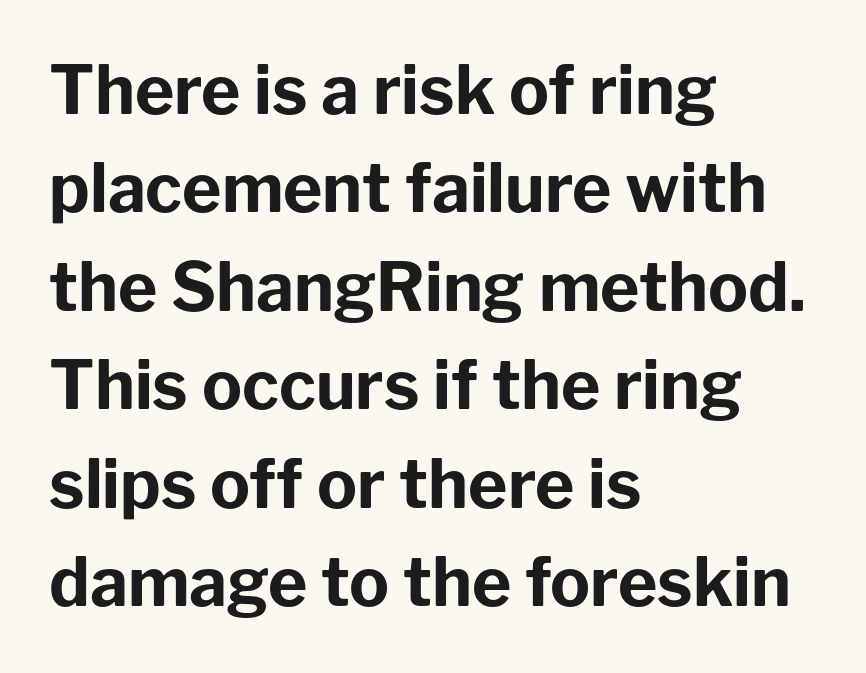
{"serif": "no", "italic": "no", "bold": "yes", "weight": "bold", "width": "normal", "stroke_contrast": "low", "x_height": "medium", "monospaced": "no", "underline": "no", "align": "left", "line_spacing": "normal", "line_spacing_ratio": 1.47, "letter_spacing": "normal", "letter_spacing_em": 0.0, "glyph_px": 67}
